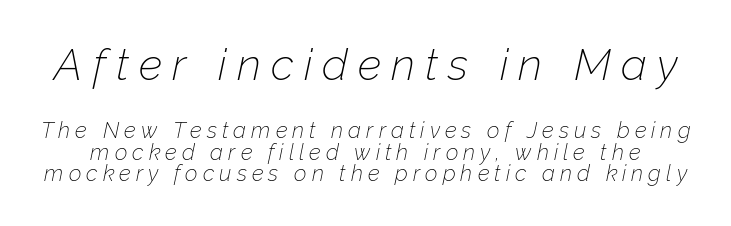
{"italic": "yes", "lean": "right", "slant_degrees": 12, "bold": "no", "weight": "thin", "width": "normal", "stroke_contrast": "low", "x_height": "medium", "monospaced": "no", "underline": "no", "line_spacing": "tight", "line_spacing_ratio": 0.99, "letter_spacing": "wide", "letter_spacing_em": 0.23, "larger_block": "first", "size_ratio": 2.0, "glyph_px": 44}
